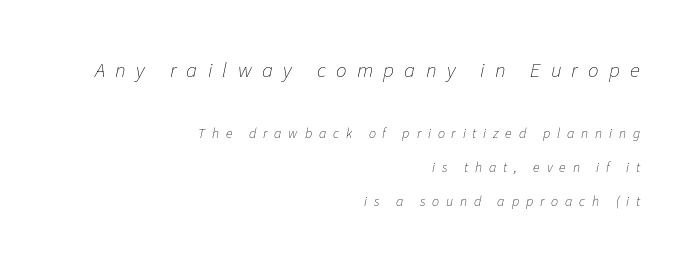
Q: Is the text bold? A: No.
Q: Is the text italic (slanted)? A: Yes, it leans right by about 11 degrees.
Q: Is the text underlined? A: No.
Q: How is the paragraph aligned? A: Right-aligned.
Q: Is the spacing between letters normal or unusually wide? A: Unusually wide.
Q: Is the spacing between lines tight, normal or loose? A: Loose.
Q: Which block of text is set in a larger size, the first (top) or the second (bottom)? A: The first (top) one.
